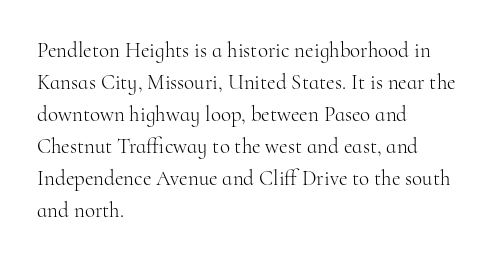
Vertical strokes here are truly vertical. The paragraph has a hard left edge and a soft right edge. The rendering uses a moderate line-height, typical for paragraphs. The cut favours lightness, reaching ordinary text weight at its darkest.
